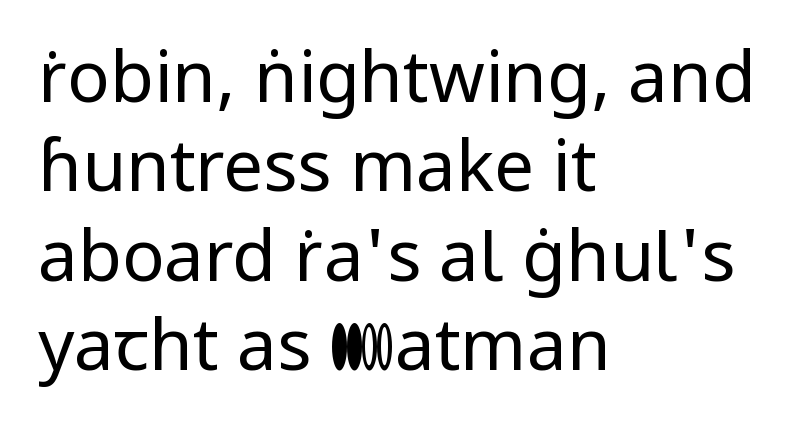
The image shows 71 px regular-weight sans-serif type, upright; set left-aligned, normal line spacing (1.26x), normal letter spacing, not underlined; low stroke contrast and a medium x-height.
